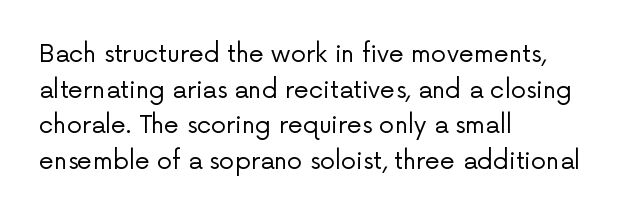
No italicization has been applied; the sample stays upright. Each line starts at the same left margin while the right side varies. Weight: regular or lighter. Compared with typical paragraphs, the rows here are spaced about the same. No extra tracking has been applied to these lines. Any mark beneath the type? The region is blank.
